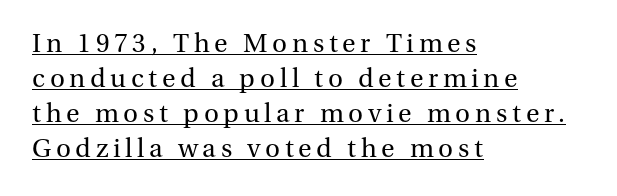
Q: Is the text bold? A: No.
Q: Is the text italic (slanted)? A: No, it is upright.
Q: Is the text underlined? A: Yes.
Q: How is the paragraph aligned? A: Left-aligned.
Q: Is the spacing between lines tight, normal or loose? A: Normal.
